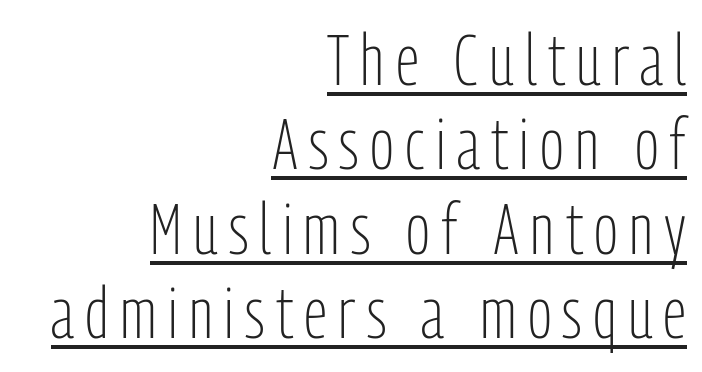
The image shows 71 px light, condensed sans-serif type, upright; set right-aligned, line spacing 1.19x, underlined; low stroke contrast and a medium x-height.
